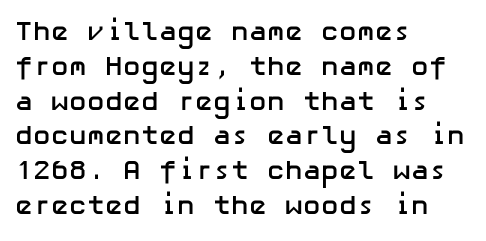
{"italic": "no", "bold": "yes", "underline": "no", "align": "left", "line_spacing": "normal", "line_spacing_ratio": 1.29, "letter_spacing": "normal", "letter_spacing_em": 0.0, "glyph_px": 27}
